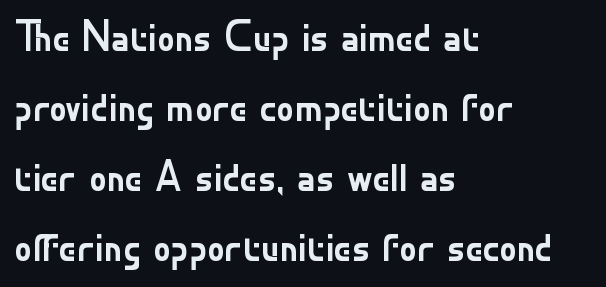
{"serif": "no", "italic": "no", "bold": "no", "weight": "regular", "width": "normal", "stroke_contrast": "low", "x_height": "small", "monospaced": "no", "underline": "no", "align": "left", "line_spacing": "normal", "line_spacing_ratio": 1.59, "letter_spacing": "normal", "letter_spacing_em": 0.0, "glyph_px": 44}
